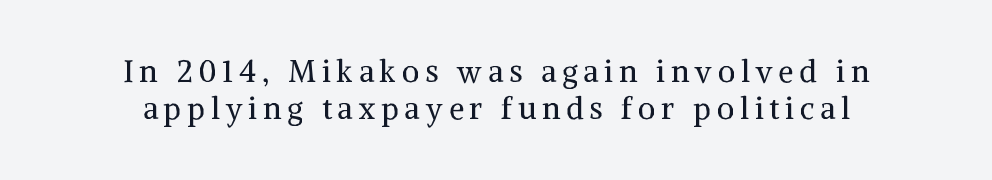
The image shows 30 px regular-weight serif type, upright; set centered, line spacing 1.23x, unusually wide letter spacing (+0.2 em), not underlined; medium stroke contrast and a medium x-height.
